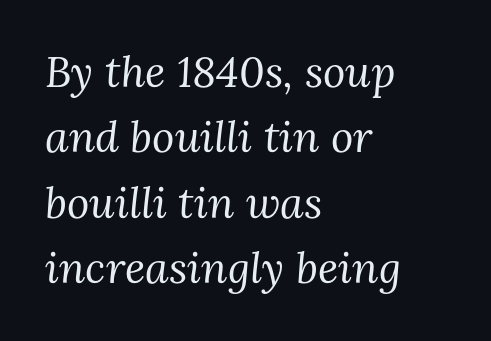
Here the designer chose a conventional face with non-uniform glyph widths. This reads as an unemphasized weight, regular at the heaviest. The horizontal fit of the characters is conventional and even. Plain, unruled lines of type. Is the block centered? No — it sits flush against the left margin. Yep, that's italic — everything's leaning.
